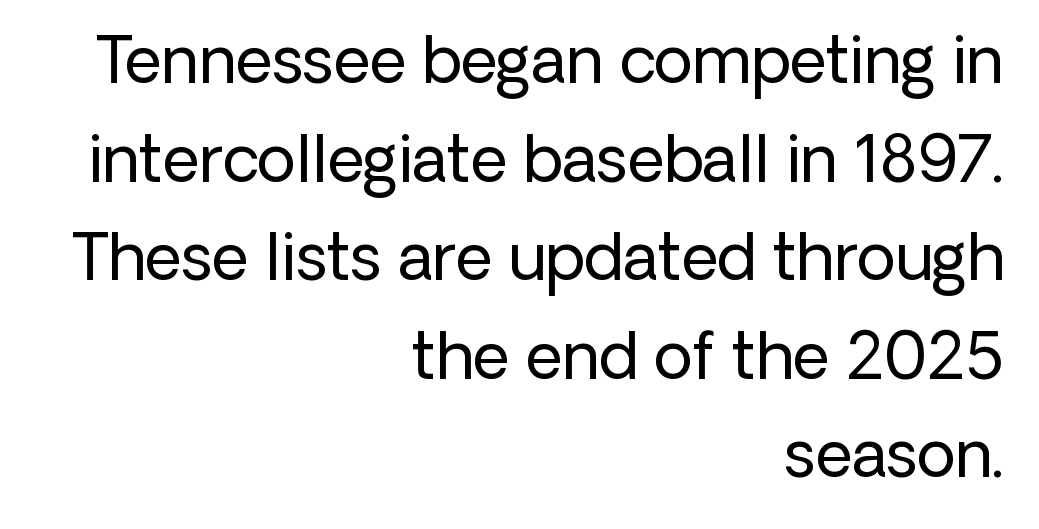
{"serif": "no", "italic": "no", "bold": "no", "weight": "regular", "width": "normal", "stroke_contrast": "low", "x_height": "medium", "monospaced": "no", "underline": "no", "align": "right", "line_spacing": "normal", "line_spacing_ratio": 1.54, "letter_spacing": "normal", "letter_spacing_em": 0.0, "glyph_px": 64}
